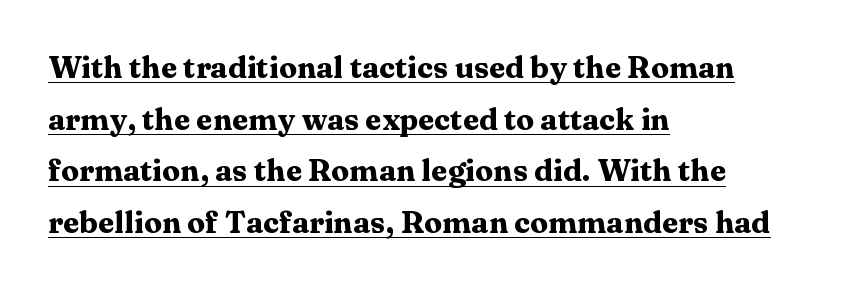
Q: Is the text bold? A: Yes.
Q: Is the text italic (slanted)? A: No, it is upright.
Q: Is the typeface a serif or a sans-serif typeface? A: Serif.
Q: Is the text underlined? A: Yes.
Q: How is the paragraph aligned? A: Left-aligned.
Q: Is the spacing between letters normal or unusually wide? A: Normal.
Q: Width (condensed, normal, or wide)? A: Wide.
Q: Stroke contrast? A: Medium.
Q: x-height? A: Medium.
Q: Monospaced? A: No.
